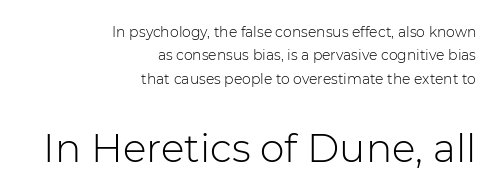
The image shows 39 px light sans-serif type, upright; set right-aligned, normal line spacing (1.67x), normal letter spacing, not underlined; the second (bottom) block is 2.79x larger; low stroke contrast and a medium x-height.
